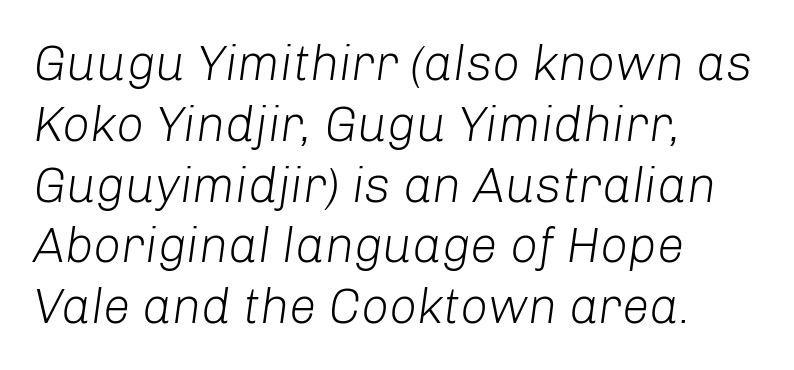
{"italic": "yes", "lean": "right", "slant_degrees": 8, "bold": "no", "weight": "light", "width": "normal", "stroke_contrast": "low", "x_height": "medium", "monospaced": "no", "underline": "no", "align": "left", "line_spacing_ratio": 1.24, "letter_spacing": "normal", "letter_spacing_em": 0.0, "glyph_px": 49}
